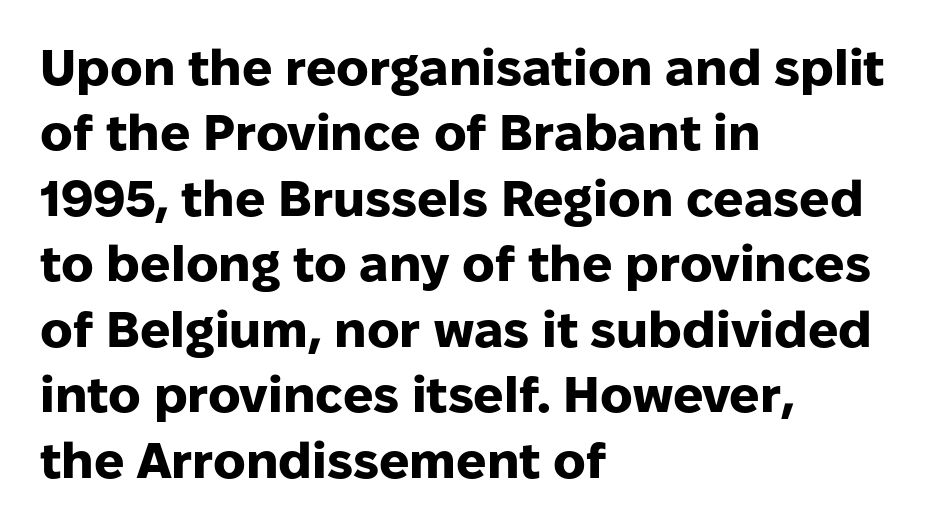
Q: Is the text bold? A: Yes.
Q: Is the text italic (slanted)? A: No, it is upright.
Q: Is the typeface a serif or a sans-serif typeface? A: Sans-serif.
Q: Is the text underlined? A: No.
Q: How is the paragraph aligned? A: Left-aligned.
Q: Is the spacing between letters normal or unusually wide? A: Normal.
Q: Is the spacing between lines tight, normal or loose? A: Normal.
Q: Width (condensed, normal, or wide)? A: Normal.
Q: Stroke contrast? A: Low.
Q: x-height? A: Medium.
Q: Monospaced? A: No.
